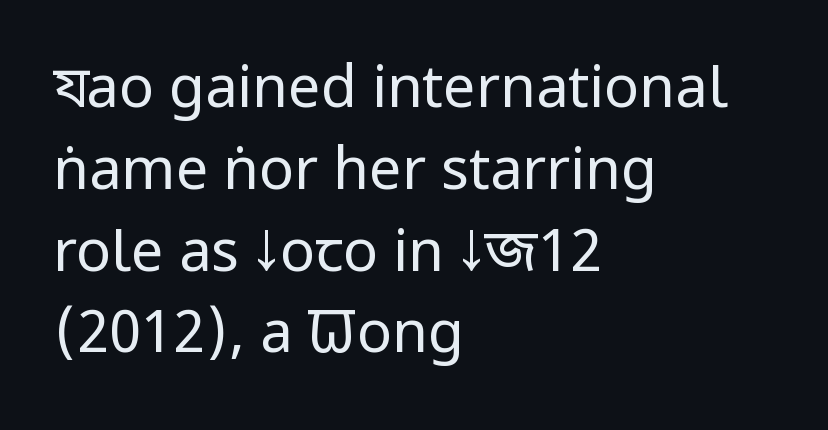
Q: Is the text bold? A: No.
Q: Is the text italic (slanted)? A: No, it is upright.
Q: Is the typeface a serif or a sans-serif typeface? A: Sans-serif.
Q: Is the text underlined? A: No.
Q: How is the paragraph aligned? A: Left-aligned.
Q: Is the spacing between letters normal or unusually wide? A: Normal.
Q: Is the spacing between lines tight, normal or loose? A: Normal.
Q: Width (condensed, normal, or wide)? A: Condensed.
Q: Stroke contrast? A: Low.
Q: x-height? A: Large.
Q: Monospaced? A: No.
